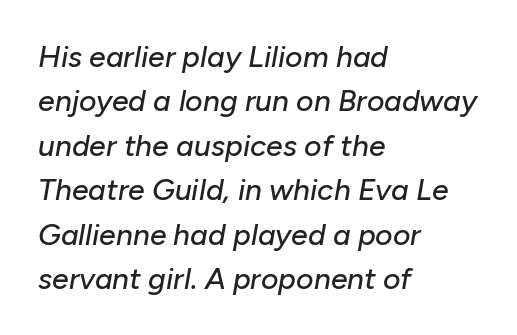
The image shows 30 px text type, italic (leaning right); set left-aligned, normal line spacing (1.48x), normal letter spacing, not underlined; low stroke contrast and a medium x-height.
